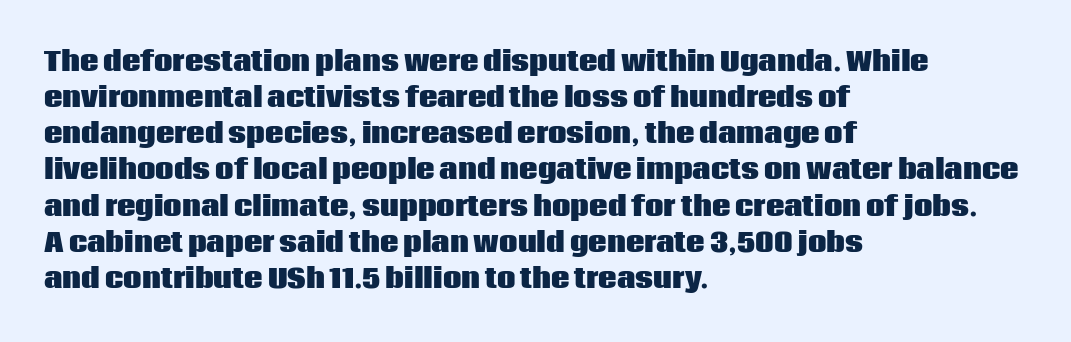
Clear beneath every line of the passage. The typography opts for an upright posture over an oblique one. Evenly set lines give the paragraph a standard silhouette. Standard letterfit; no display-style spreading of the glyphs. The compositor pushed each line to the left boundary.
